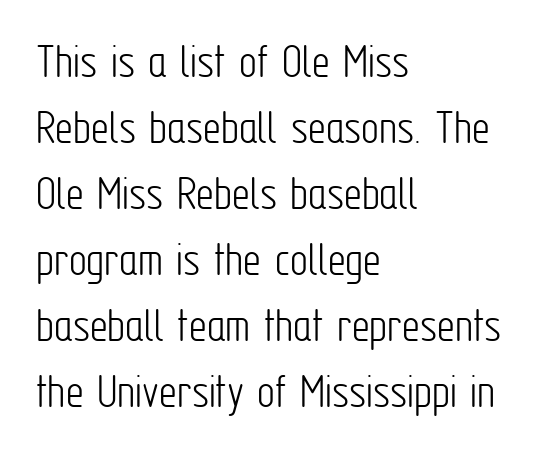
{"serif": "no", "italic": "no", "bold": "no", "weight": "light", "width": "condensed", "stroke_contrast": "low", "x_height": "medium", "monospaced": "no", "underline": "no", "align": "left", "line_spacing": "normal", "line_spacing_ratio": 1.32, "letter_spacing": "normal", "letter_spacing_em": 0.0, "glyph_px": 50}
